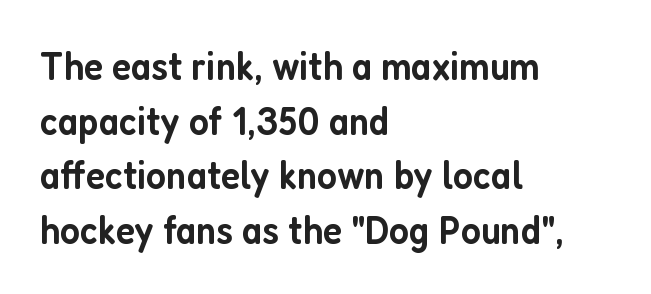
{"serif": "no", "italic": "no", "bold": "semi", "weight": "semibold", "width": "condensed", "stroke_contrast": "low", "x_height": "medium", "monospaced": "no", "underline": "no", "align": "left", "line_spacing": "normal", "line_spacing_ratio": 1.33, "letter_spacing": "normal", "letter_spacing_em": 0.0, "glyph_px": 41}
